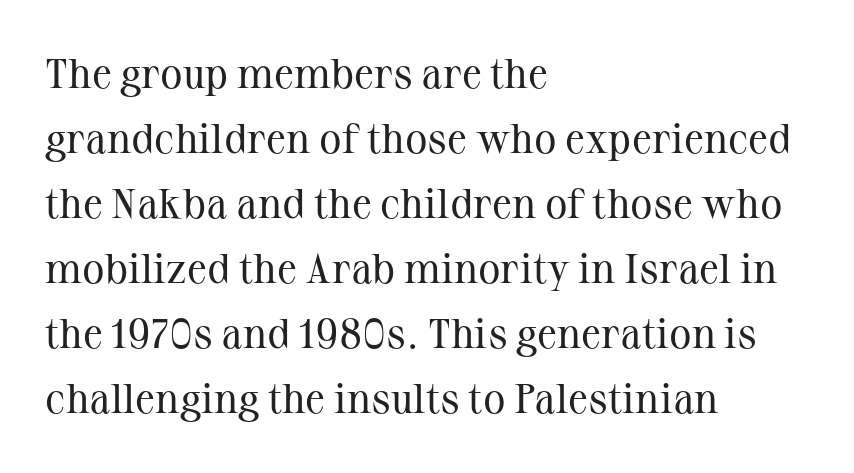
Q: Is the text bold? A: No.
Q: Is the text italic (slanted)? A: No, it is upright.
Q: Is the typeface a serif or a sans-serif typeface? A: Serif.
Q: Is the text underlined? A: No.
Q: How is the paragraph aligned? A: Left-aligned.
Q: Is the spacing between letters normal or unusually wide? A: Normal.
Q: Is the spacing between lines tight, normal or loose? A: Normal.
Q: Width (condensed, normal, or wide)? A: Normal.
Q: Stroke contrast? A: Medium.
Q: x-height? A: Medium.
Q: Monospaced? A: No.
